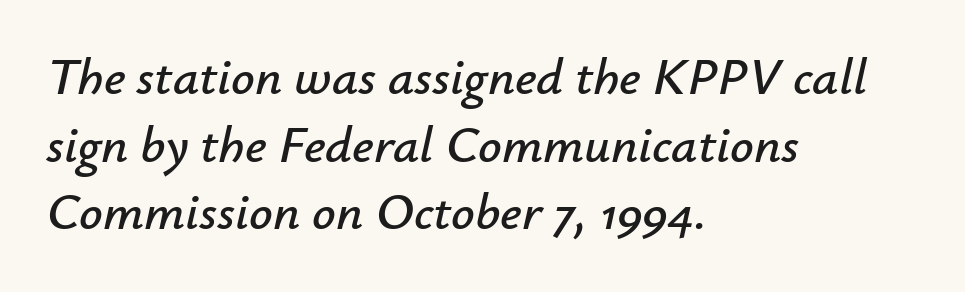
The image shows 52 px text type, italic (leaning right); set left-aligned, normal line spacing (1.3x), normal letter spacing, not underlined; low stroke contrast and a small x-height.
